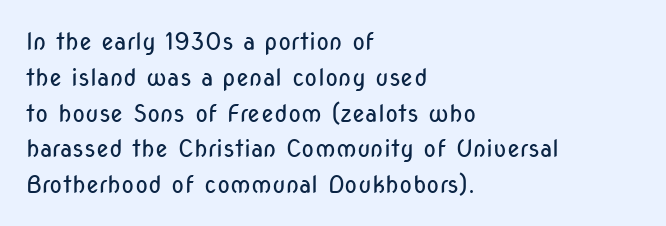
The setting favours the left margin, as ordinary paragraphs usually do. Upright lettering throughout. Letter spacing: default. No chunkiness to these letters — they're not bold.
